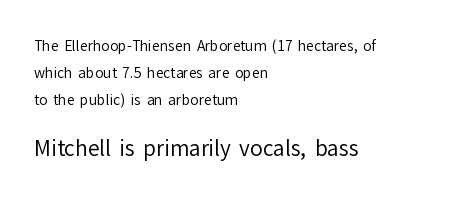
The image shows 21 px text type, upright; set left-aligned, loose line spacing (1.92x), normal letter spacing, not underlined; the second (bottom) block is 1.5x larger.
